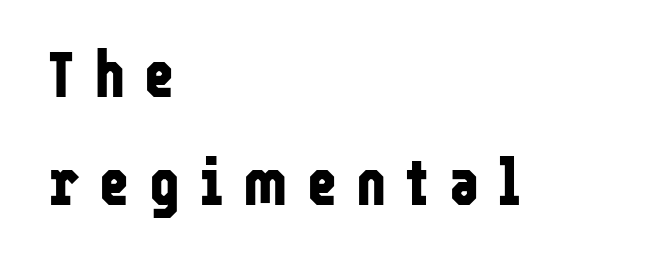
The image shows 65 px bold, condensed sans-serif type, upright; set left-aligned, normal line spacing (1.66x), unusually wide letter spacing (+0.3 em), not underlined; low stroke contrast and a medium x-height.
